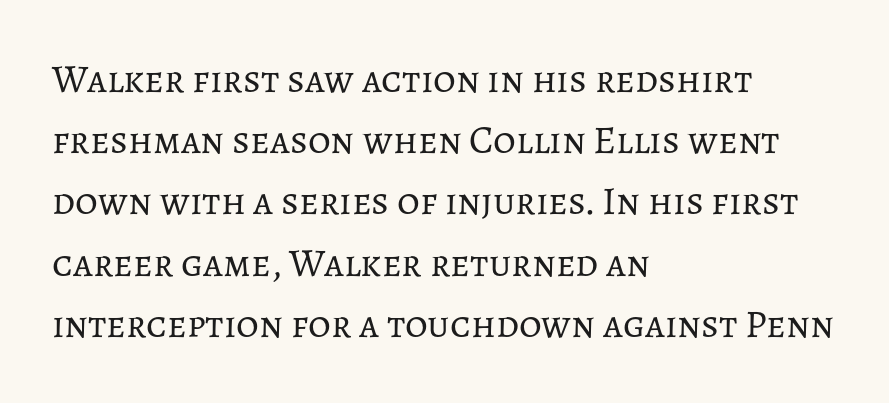
{"italic": "no", "bold": "no", "weight": "regular", "width": "normal", "stroke_contrast": "low", "x_height": "medium", "monospaced": "no", "underline": "no", "align": "left", "line_spacing": "normal", "line_spacing_ratio": 1.57, "letter_spacing": "normal", "letter_spacing_em": 0.0, "glyph_px": 39}
